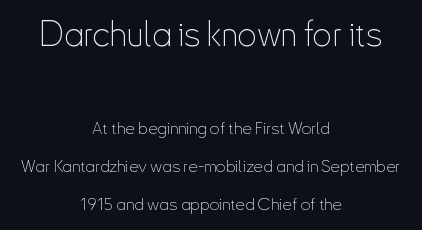
Q: Is the text bold? A: No.
Q: Is the text italic (slanted)? A: No, it is upright.
Q: Is the typeface a serif or a sans-serif typeface? A: Sans-serif.
Q: Is the text underlined? A: No.
Q: How is the paragraph aligned? A: Centered.
Q: Is the spacing between letters normal or unusually wide? A: Normal.
Q: Is the spacing between lines tight, normal or loose? A: Loose.
Q: Which block of text is set in a larger size, the first (top) or the second (bottom)? A: The first (top) one.
Q: Width (condensed, normal, or wide)? A: Condensed.
Q: Stroke contrast? A: Low.
Q: x-height? A: Small.
Q: Monospaced? A: No.
